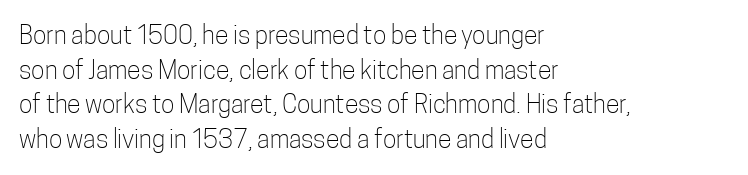
Q: Is the text bold? A: No.
Q: Is the text italic (slanted)? A: No, it is upright.
Q: Is the text underlined? A: No.
Q: How is the paragraph aligned? A: Left-aligned.
Q: Is the spacing between letters normal or unusually wide? A: Normal.
Q: Is the spacing between lines tight, normal or loose? A: Normal.
